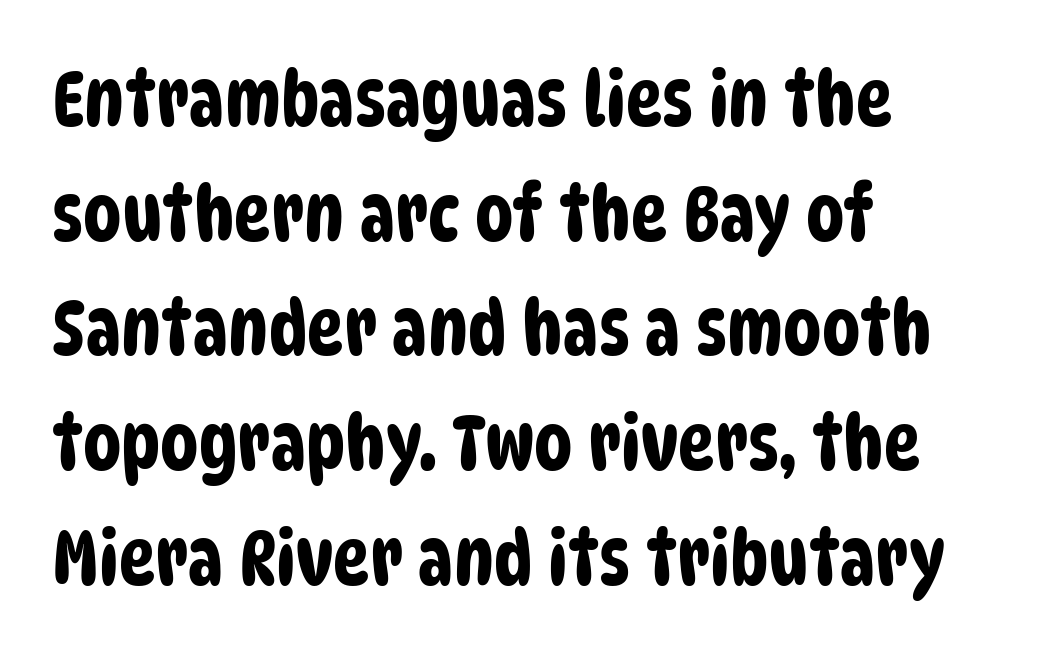
{"serif": "no", "width": "condensed", "stroke_contrast": "low", "x_height": "large", "monospaced": "no", "underline": "no", "align": "left", "line_spacing": "normal", "line_spacing_ratio": 1.49, "letter_spacing": "normal", "letter_spacing_em": 0.0, "glyph_px": 77}
